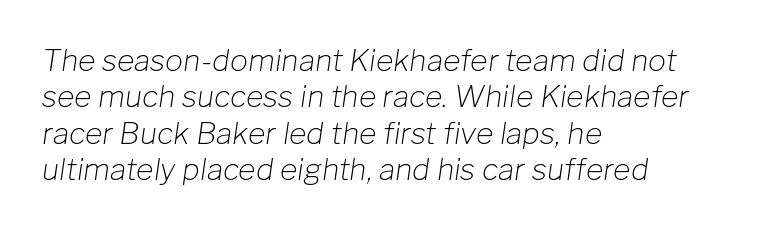
The lines are quadded left. Glyph-to-glyph distance matches everyday printed text. The rendering uses natural spacing where letterforms have individual widths. The zone under the glyphs is completely vacant. Rendered with sloped, italic letterforms. No heavy texture on the line: the type isn't bold.
